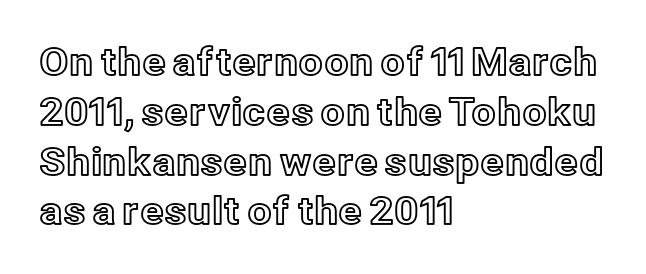
The image shows 38 px text type, upright; set left-aligned, normal line spacing (1.31x), normal letter spacing, not underlined; a medium x-height.
